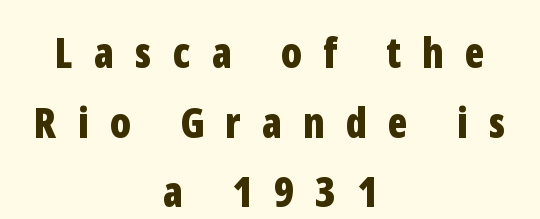
{"serif": "no", "italic": "no", "bold": "yes", "weight": "bold", "width": "condensed", "stroke_contrast": "low", "x_height": "medium", "monospaced": "no", "underline": "no", "align": "center", "line_spacing": "normal", "line_spacing_ratio": 1.66, "letter_spacing": "wide", "letter_spacing_em": 0.5, "glyph_px": 42}
